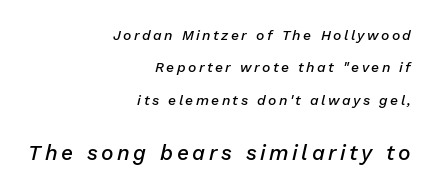
Vertical spacing — loose. This layout puts the modest block above and the oversized block below. The area under the type is left untouched. Notice how the stems are inclined rather than vertical — that's the hallmark of italics. Right-aligned paragraph, ragged on the left. Compared with an ordinary text face, these strokes are moderately heavier — a semibold.
